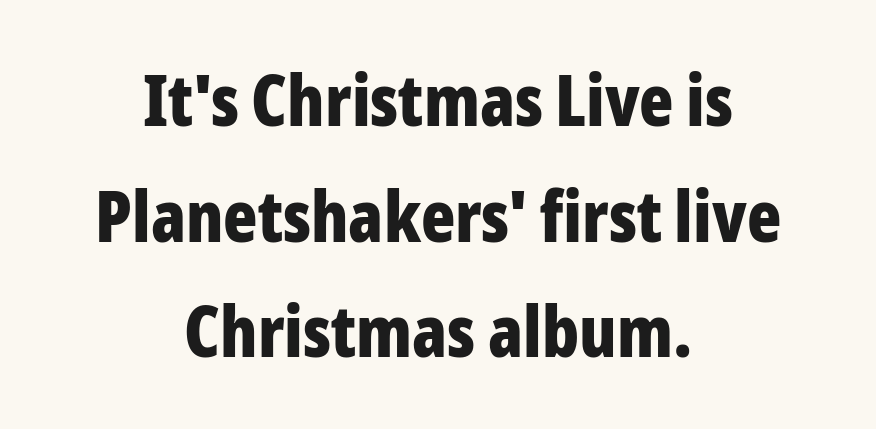
Q: Is the text bold? A: Yes.
Q: Is the text italic (slanted)? A: No, it is upright.
Q: Is the typeface a serif or a sans-serif typeface? A: Sans-serif.
Q: Is the text underlined? A: No.
Q: How is the paragraph aligned? A: Centered.
Q: Is the spacing between letters normal or unusually wide? A: Normal.
Q: Is the spacing between lines tight, normal or loose? A: Normal.
Q: Width (condensed, normal, or wide)? A: Condensed.
Q: Stroke contrast? A: Low.
Q: x-height? A: Medium.
Q: Monospaced? A: No.
